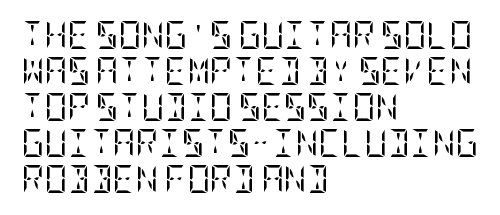
{"serif": "yes", "italic": "no", "bold": "no", "weight": "regular", "width": "condensed", "stroke_contrast": "low", "x_height": "large", "underline": "no", "align": "left", "line_spacing": "normal", "line_spacing_ratio": 1.29, "letter_spacing": "normal", "letter_spacing_em": 0.0, "glyph_px": 28}
